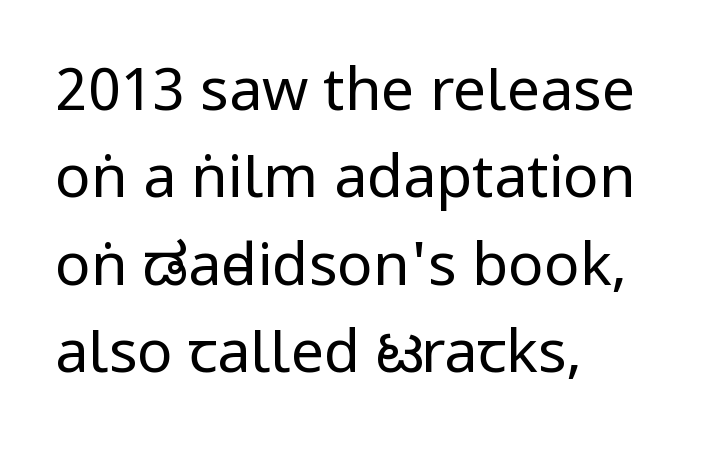
Is there much room between lines? A standard amount, neither cramped nor airy. What kind of face is this? One without serifs — a sans. The horizontal fit of the characters is conventional and even. The lines in this sample share a left origin and differ only in where they stop. Looks like regular typesetting: each glyph gets only the width it needs.
